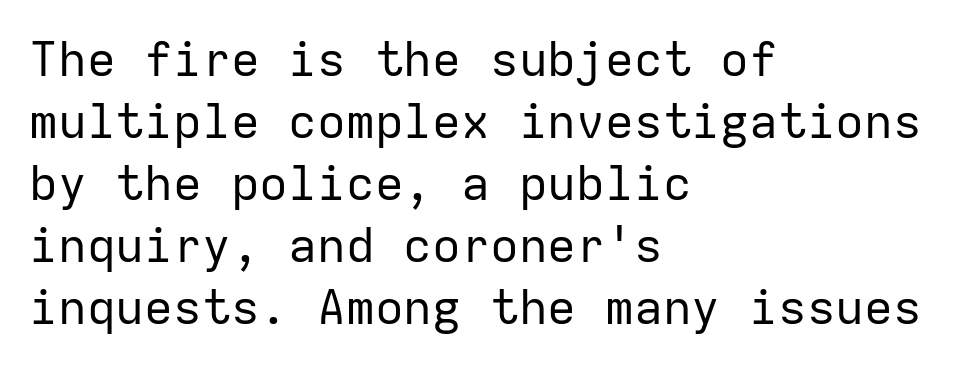
Regular leading. The characters are drawn with everyday or finer stroke widths. In CSS terms this would be text-align: left. Ordinary non-slanted type is in use. A clean baseline with only descenders dipping below it. Spacing between characters is what you'd get straight out of the box.
